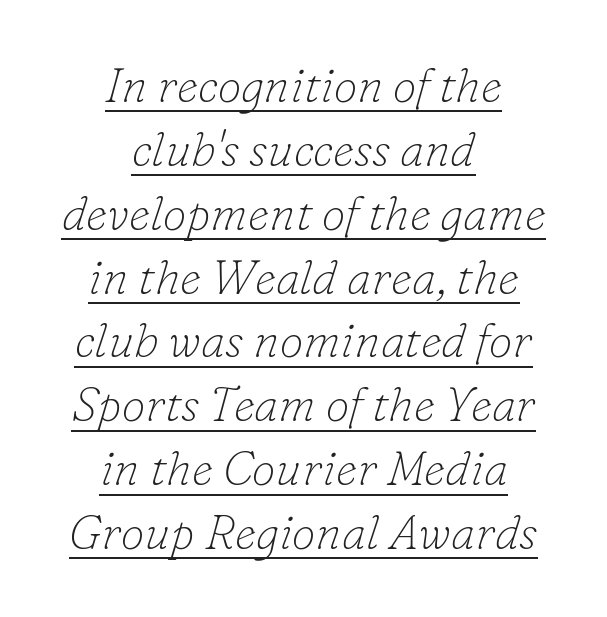
Q: Is the text bold? A: No.
Q: Is the text italic (slanted)? A: Yes, it leans right by about 16 degrees.
Q: Is the typeface a serif or a sans-serif typeface? A: Serif.
Q: Is the text underlined? A: Yes.
Q: How is the paragraph aligned? A: Centered.
Q: Is the spacing between letters normal or unusually wide? A: Normal.
Q: Is the spacing between lines tight, normal or loose? A: Normal.
Q: Width (condensed, normal, or wide)? A: Normal.
Q: Stroke contrast? A: Low.
Q: x-height? A: Small.
Q: Monospaced? A: No.
